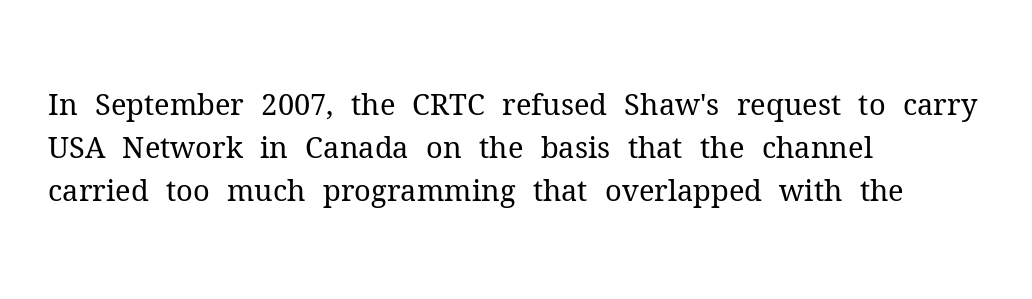
Tracking here is standard; glyphs follow each other at the usual distance. Italic: no, the glyphs are upright roman. Vertically, the passage feels balanced, rows spaced as you'd expect. The passage shown is not underscored anywhere. Unlike a clean sans, this face finishes its strokes with serifs. Proportional: the letters do not fall into vertical columns.
